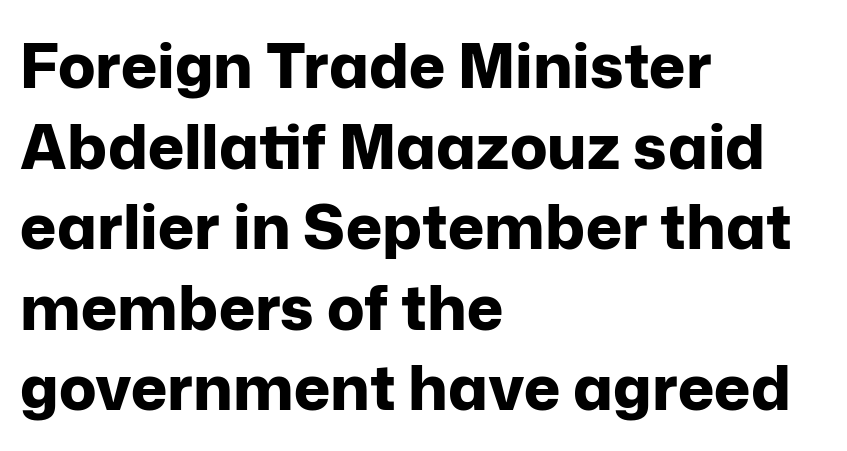
{"serif": "no", "italic": "no", "bold": "yes", "weight": "bold", "width": "normal", "stroke_contrast": "low", "x_height": "medium", "monospaced": "no", "underline": "no", "align": "left", "line_spacing": "normal", "line_spacing_ratio": 1.3, "letter_spacing": "normal", "letter_spacing_em": 0.0, "glyph_px": 62}
